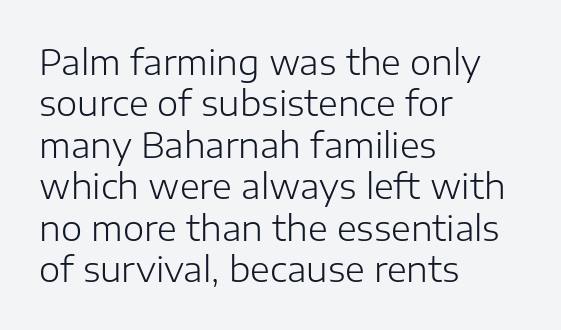
The image shows 34 px light sans-serif type, upright; set left-aligned, line spacing 1.22x, normal letter spacing, not underlined; low stroke contrast and a medium x-height.
